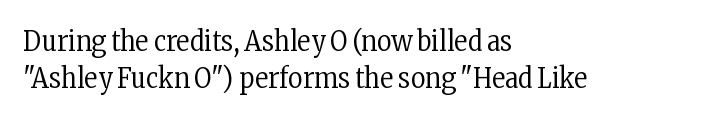
Think of a printed novel: that variable character pitch is what you see here. Caption: multi-line text, flush left, ragged right. The letters stand straight up with perfectly vertical stems. The font family rendered here belongs to the serif group.
